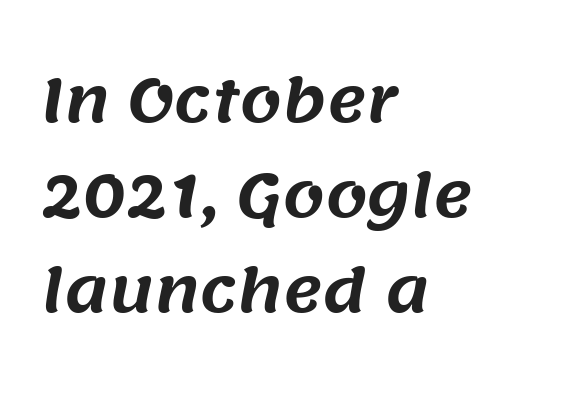
The vertical gap from one line to the next is medium. In CSS terms this would be text-align: left. Students, note that the glyphs here touch the page at normal intervals. The rendering uses natural spacing where letterforms have individual widths. This sample uses a sans-serif face. The zone under the glyphs is completely vacant.
